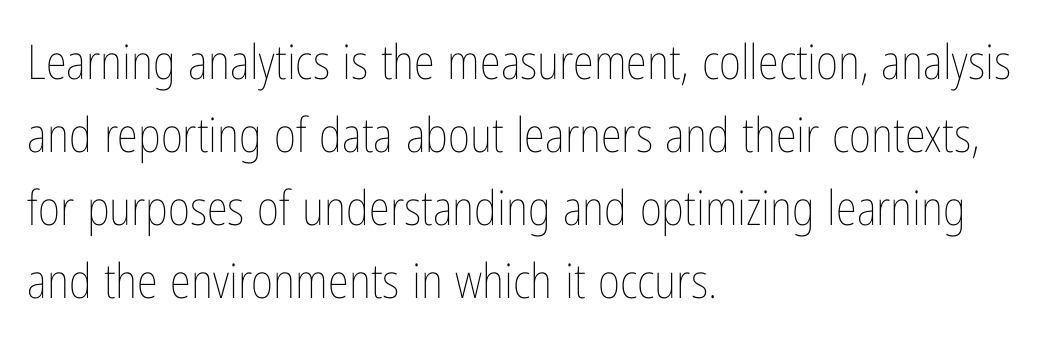
The image shows 48 px thin, condensed type, upright; set left-aligned, normal line spacing (1.52x), normal letter spacing, not underlined; low stroke contrast and a medium x-height.
